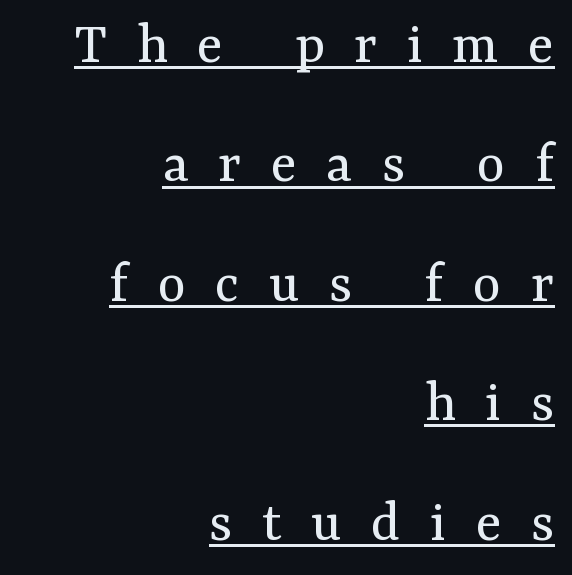
The image shows 60 px regular-weight serif type, upright; set right-aligned, loose line spacing (1.99x), unusually wide letter spacing (+0.49 em), underlined; medium stroke contrast and a medium x-height.
